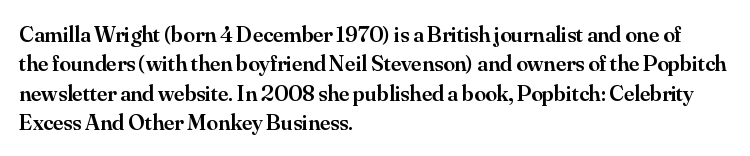
Q: Is the text bold? A: Semi-bold.
Q: Is the text italic (slanted)? A: No, it is upright.
Q: Is the text underlined? A: No.
Q: How is the paragraph aligned? A: Left-aligned.
Q: Is the spacing between letters normal or unusually wide? A: Normal.
Q: Is the spacing between lines tight, normal or loose? A: Normal.
